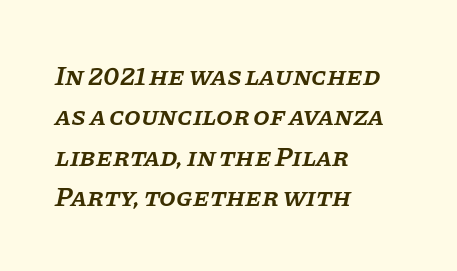
The image shows 27 px text type, italic (leaning right); set left-aligned, normal line spacing (1.5x), normal letter spacing, not underlined.
